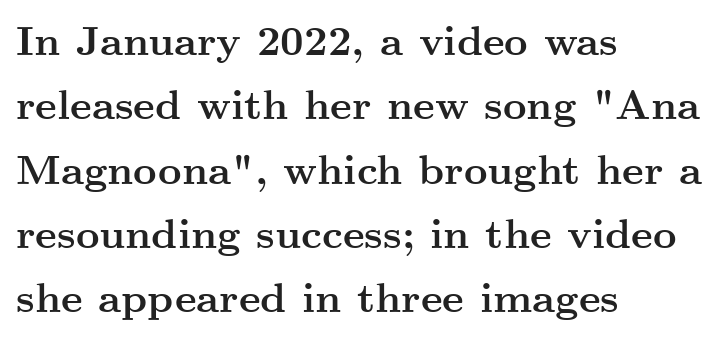
Q: Is the text bold? A: Yes.
Q: Is the text italic (slanted)? A: No, it is upright.
Q: Is the typeface a serif or a sans-serif typeface? A: Serif.
Q: Is the text underlined? A: No.
Q: How is the paragraph aligned? A: Left-aligned.
Q: Is the spacing between letters normal or unusually wide? A: Normal.
Q: Is the spacing between lines tight, normal or loose? A: Normal.
Q: Width (condensed, normal, or wide)? A: Wide.
Q: Stroke contrast? A: Medium.
Q: x-height? A: Small.
Q: Monospaced? A: No.
